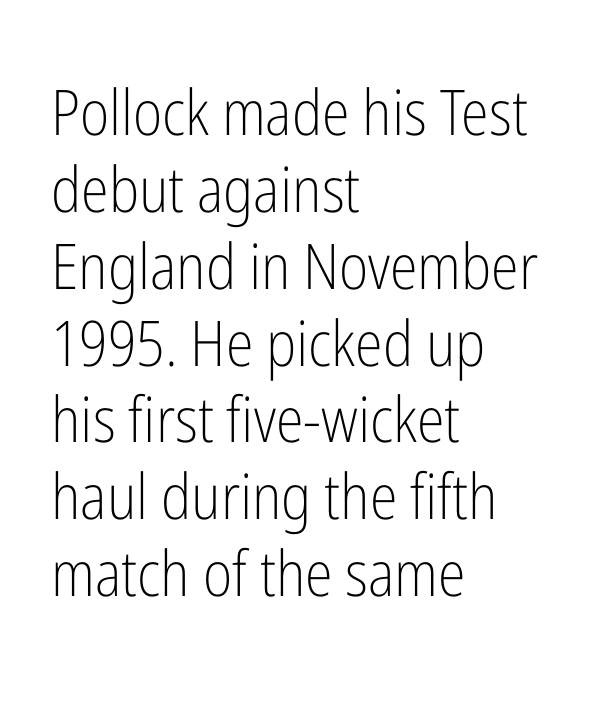
{"serif": "no", "italic": "no", "bold": "no", "weight": "light", "width": "condensed", "stroke_contrast": "low", "x_height": "medium", "monospaced": "no", "underline": "no", "align": "left", "line_spacing_ratio": 1.22, "letter_spacing": "normal", "letter_spacing_em": 0.0, "glyph_px": 63}
